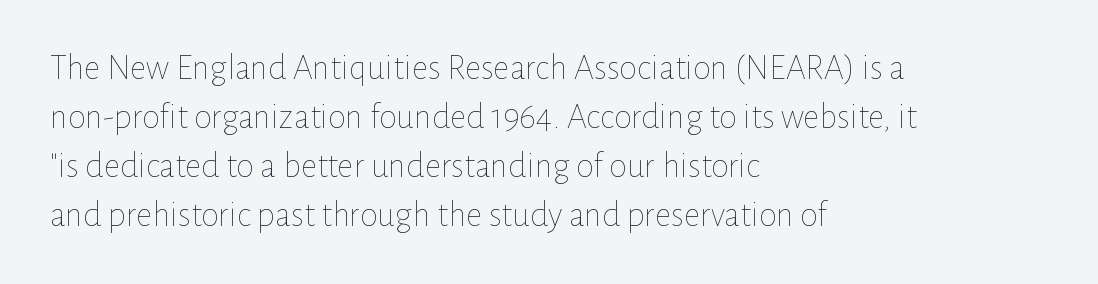
Q: Is the text bold? A: No.
Q: Is the text italic (slanted)? A: No, it is upright.
Q: Is the text underlined? A: No.
Q: How is the paragraph aligned? A: Left-aligned.
Q: Is the spacing between letters normal or unusually wide? A: Normal.
Q: Is the spacing between lines tight, normal or loose? A: Normal.
Q: Width (condensed, normal, or wide)? A: Normal.
Q: Stroke contrast? A: Low.
Q: x-height? A: Medium.
Q: Monospaced? A: No.
